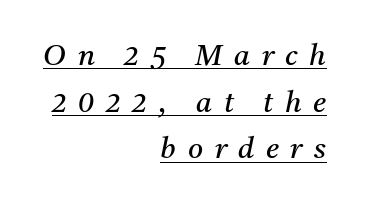
Q: Is the text bold? A: No.
Q: Is the text italic (slanted)? A: Yes, it leans right by about 11 degrees.
Q: Is the typeface a serif or a sans-serif typeface? A: Serif.
Q: Is the text underlined? A: Yes.
Q: How is the paragraph aligned? A: Right-aligned.
Q: Is the spacing between letters normal or unusually wide? A: Unusually wide.
Q: Is the spacing between lines tight, normal or loose? A: Normal.
Q: Width (condensed, normal, or wide)? A: Normal.
Q: Stroke contrast? A: Medium.
Q: x-height? A: Medium.
Q: Monospaced? A: No.
